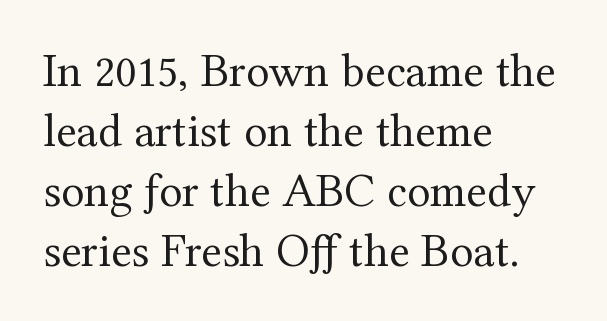
{"serif": "yes", "italic": "no", "bold": "no", "weight": "regular", "width": "normal", "stroke_contrast": "medium", "x_height": "medium", "monospaced": "no", "underline": "no", "align": "left", "line_spacing": "normal", "line_spacing_ratio": 1.25, "letter_spacing": "normal", "letter_spacing_em": 0.0, "glyph_px": 48}
